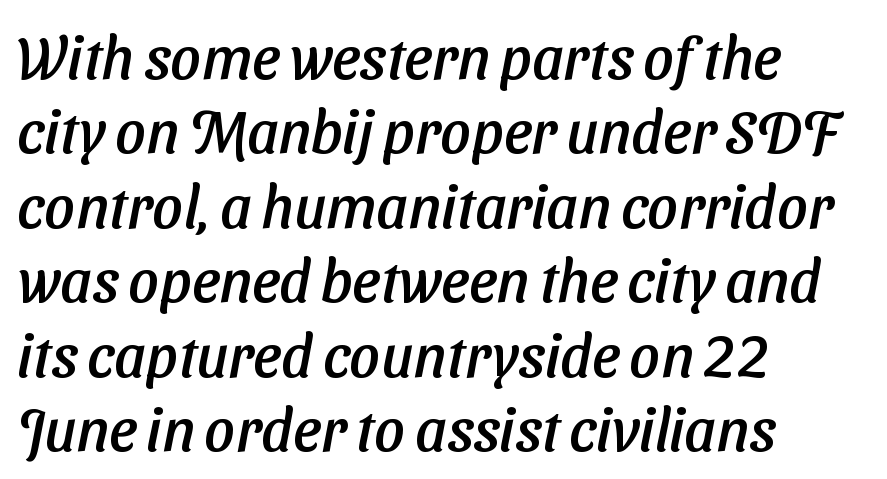
The image shows 60 px sans-serif type; set left-aligned, line spacing 1.24x, normal letter spacing, not underlined; low stroke contrast and a medium x-height.
